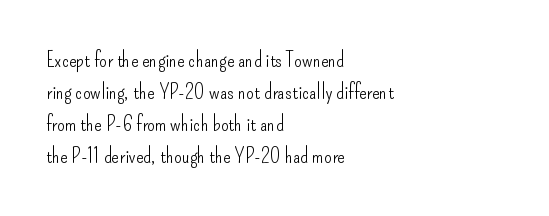
{"italic": "no", "bold": "no", "underline": "no", "align": "left", "line_spacing": "normal", "line_spacing_ratio": 1.46, "letter_spacing": "normal", "letter_spacing_em": 0.0, "glyph_px": 22}
